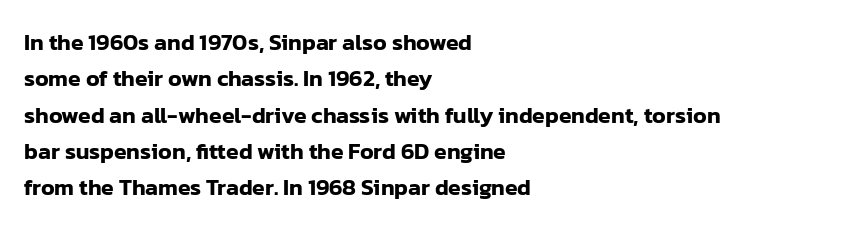
{"italic": "no", "underline": "no", "align": "left", "line_spacing": "normal", "line_spacing_ratio": 1.58, "letter_spacing": "normal", "letter_spacing_em": 0.0, "glyph_px": 23}
